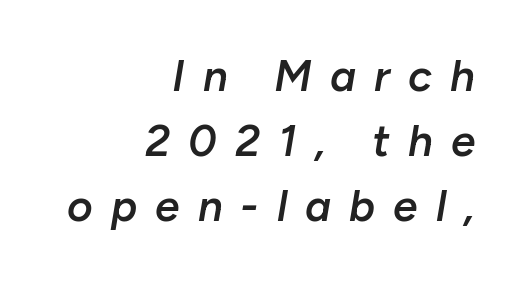
The image shows 44 px semibold type, italic (leaning right); set right-aligned, normal line spacing (1.48x), unusually wide letter spacing (+0.41 em), not underlined; low stroke contrast and a medium x-height.
